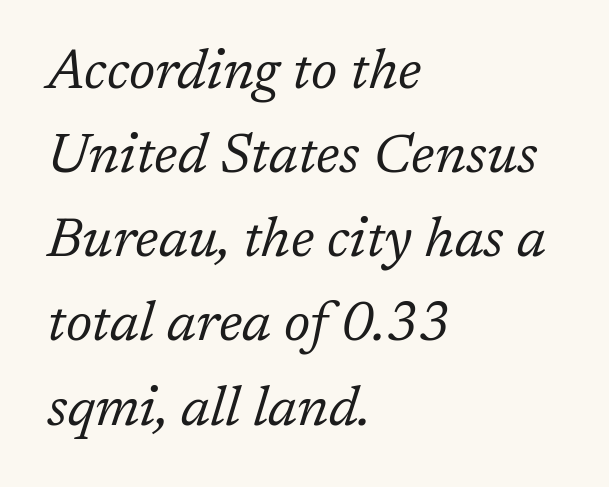
{"serif": "yes", "italic": "yes", "lean": "right", "slant_degrees": 17, "bold": "no", "weight": "regular", "width": "normal", "stroke_contrast": "low", "x_height": "medium", "monospaced": "no", "underline": "no", "align": "left", "line_spacing": "normal", "line_spacing_ratio": 1.53, "letter_spacing": "normal", "letter_spacing_em": 0.0, "glyph_px": 55}
